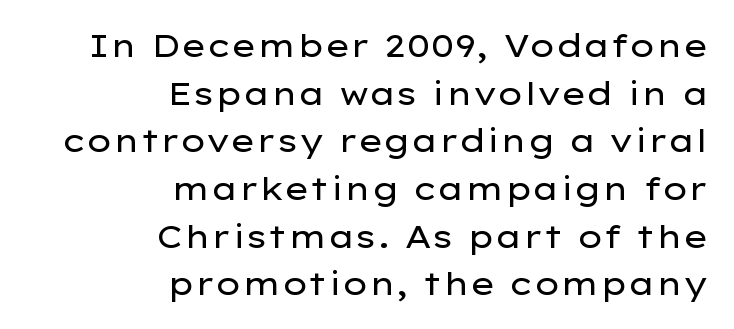
Q: Is the text bold? A: No.
Q: Is the text italic (slanted)? A: No, it is upright.
Q: Is the typeface a serif or a sans-serif typeface? A: Sans-serif.
Q: Is the text underlined? A: No.
Q: How is the paragraph aligned? A: Right-aligned.
Q: Is the spacing between letters normal or unusually wide? A: Normal.
Q: Is the spacing between lines tight, normal or loose? A: Normal.
Q: Width (condensed, normal, or wide)? A: Wide.
Q: Stroke contrast? A: Low.
Q: x-height? A: Medium.
Q: Monospaced? A: No.
